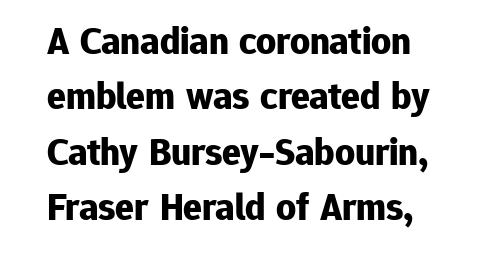
The type sits square on the baseline with zero lean. A sans-serif font was chosen for this passage. Honestly, there is no underline to notice here at all. Whoever set this chose a conventional vertical rhythm. Is this a fixed-width face? No — the glyphs have proportional, varying widths. The typesetting leans heavy: a genuine bold.
